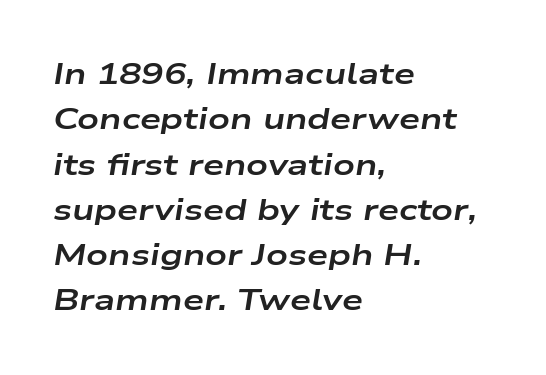
{"italic": "yes", "lean": "right", "slant_degrees": 9, "bold": "yes", "weight": "bold", "width": "wide", "stroke_contrast": "low", "x_height": "medium", "monospaced": "no", "underline": "no", "align": "left", "line_spacing": "normal", "line_spacing_ratio": 1.51, "letter_spacing": "normal", "letter_spacing_em": 0.0, "glyph_px": 30}
